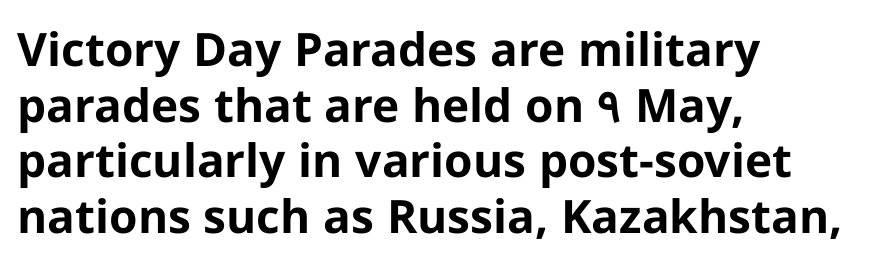
The image shows 46 px bold sans-serif type, upright; set left-aligned, line spacing 1.21x, normal letter spacing, not underlined; low stroke contrast and a medium x-height.
